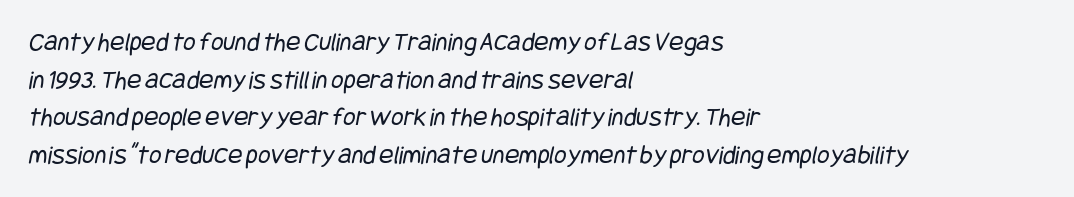
Q: Is the text bold? A: No.
Q: Is the text underlined? A: No.
Q: How is the paragraph aligned? A: Left-aligned.
Q: Is the spacing between letters normal or unusually wide? A: Normal.
Q: Is the spacing between lines tight, normal or loose? A: Normal.
